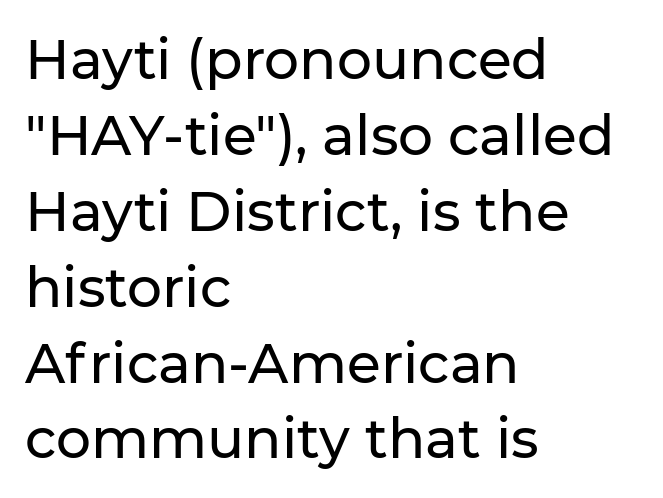
Q: Is the text italic (slanted)? A: No, it is upright.
Q: Is the typeface a serif or a sans-serif typeface? A: Sans-serif.
Q: Is the text underlined? A: No.
Q: How is the paragraph aligned? A: Left-aligned.
Q: Is the spacing between letters normal or unusually wide? A: Normal.
Q: Is the spacing between lines tight, normal or loose? A: Normal.
Q: Width (condensed, normal, or wide)? A: Normal.
Q: Stroke contrast? A: Low.
Q: x-height? A: Medium.
Q: Monospaced? A: No.
